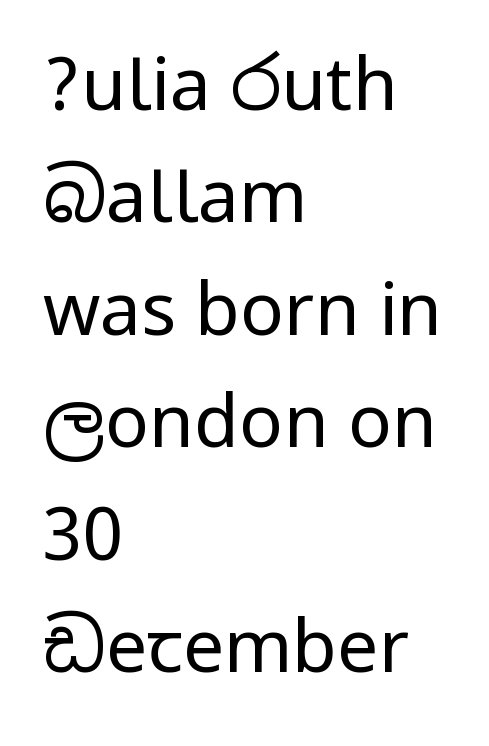
Q: Is the text bold? A: No.
Q: Is the text italic (slanted)? A: No, it is upright.
Q: Is the typeface a serif or a sans-serif typeface? A: Sans-serif.
Q: Is the text underlined? A: No.
Q: How is the paragraph aligned? A: Left-aligned.
Q: Is the spacing between letters normal or unusually wide? A: Normal.
Q: Is the spacing between lines tight, normal or loose? A: Normal.
Q: Width (condensed, normal, or wide)? A: Condensed.
Q: Stroke contrast? A: Low.
